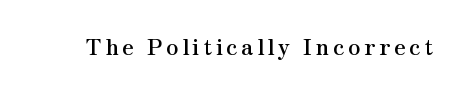
Weight check: bold — yes, fully. Rule under the text: the space is simply empty. Quick note: not italic, upright.
